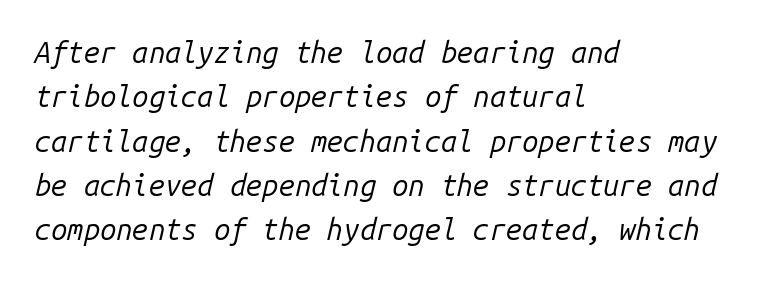
The passage shown stacks its lines at a standard gap. The font is comparable to plain body text, perhaps lighter. These lines stack with their left ends in a neat column. Monospaced: the letters line up in strict vertical columns.
